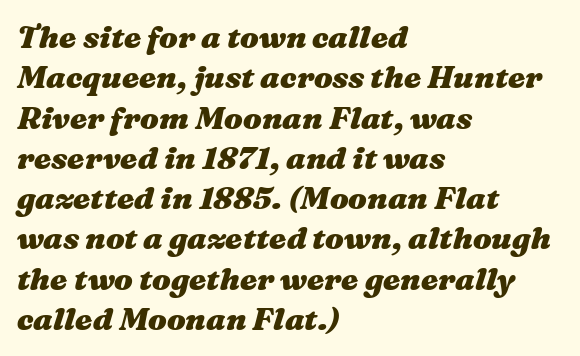
The image shows 31 px heavy, wide type, italic (leaning right); set left-aligned, normal line spacing (1.3x), normal letter spacing, not underlined; medium stroke contrast and a medium x-height.
